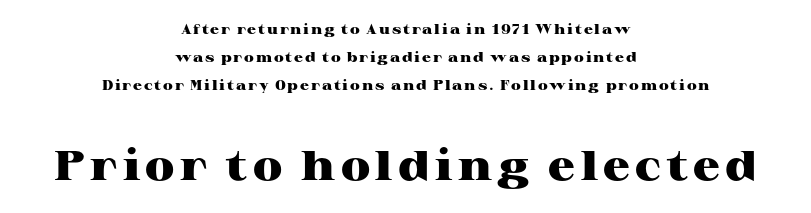
Q: Is the text bold? A: Yes.
Q: Is the text italic (slanted)? A: No, it is upright.
Q: Is the typeface a serif or a sans-serif typeface? A: Serif.
Q: Is the text underlined? A: No.
Q: How is the paragraph aligned? A: Centered.
Q: Is the spacing between lines tight, normal or loose? A: Loose.
Q: Which block of text is set in a larger size, the first (top) or the second (bottom)? A: The second (bottom) one.
Q: Width (condensed, normal, or wide)? A: Wide.
Q: Stroke contrast? A: High.
Q: x-height? A: Medium.
Q: Monospaced? A: No.
